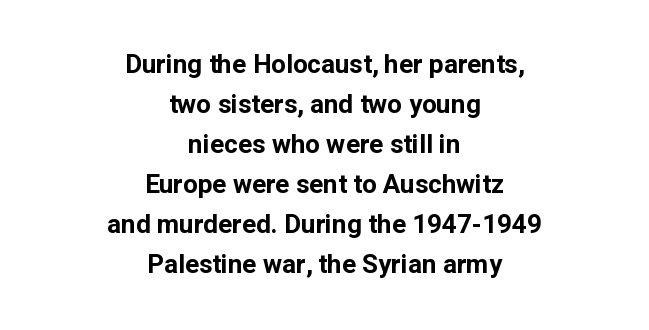
{"italic": "no", "bold": "yes", "underline": "no", "align": "center", "line_spacing": "normal", "line_spacing_ratio": 1.54, "letter_spacing": "normal", "letter_spacing_em": 0.0, "glyph_px": 26}
